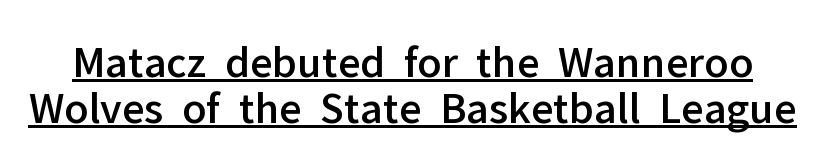
Note the varied advance widths — an 'i' is clearly narrower than an 'm'. Cramped leading. Emphasis is given by a line drawn under the lettering. Typographically, this falls in the sans-serif category.
